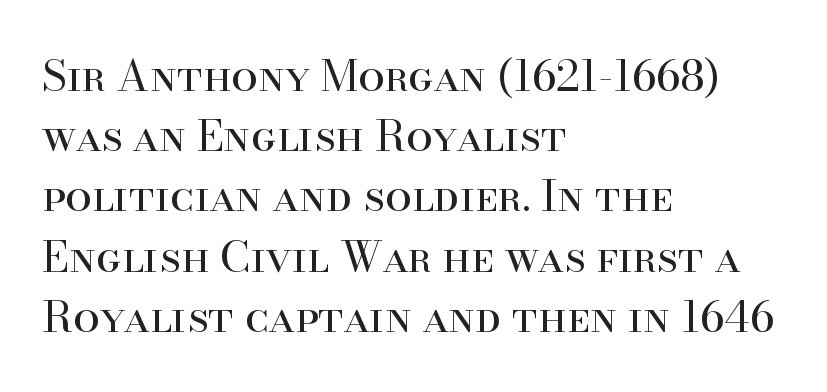
{"serif": "yes", "italic": "no", "bold": "no", "weight": "regular", "width": "normal", "stroke_contrast": "high", "x_height": "small", "monospaced": "no", "underline": "no", "align": "left", "line_spacing": "normal", "line_spacing_ratio": 1.4, "letter_spacing": "normal", "letter_spacing_em": 0.0, "glyph_px": 43}
